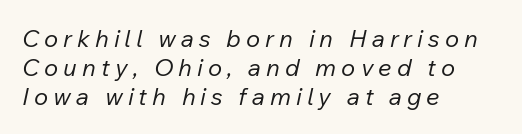
The image shows 24 px text type, italic (leaning right); set left-aligned, line spacing 1.2x, unusually wide letter spacing (+0.21 em), not underlined.
